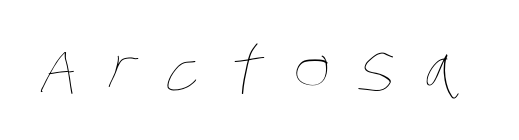
{"bold": "no", "weight": "thin", "width": "condensed", "stroke_contrast": "low", "x_height": "large", "monospaced": "no", "underline": "no", "letter_spacing": "wide", "letter_spacing_em": 0.46, "glyph_px": 63}
